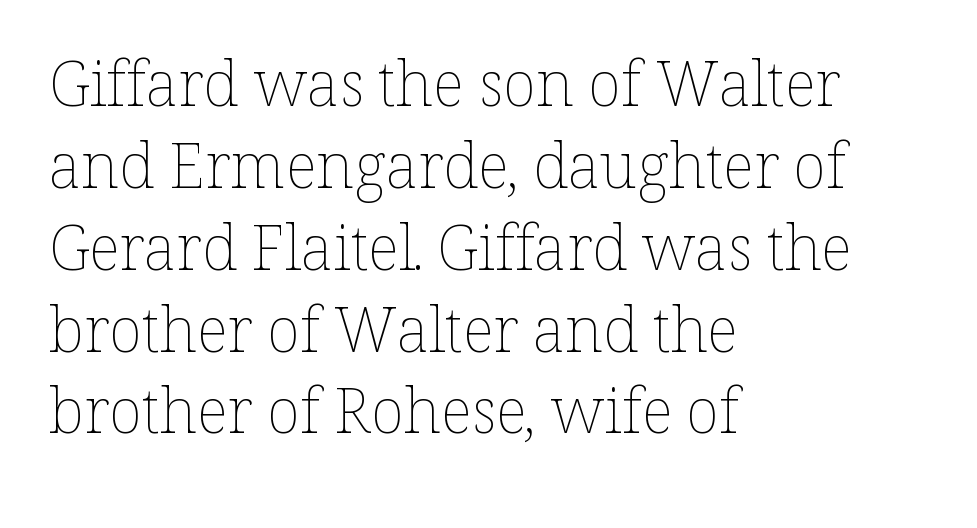
Typeset ragged right — the left edge is the straight one. Stem width sits at or under what a default text font uses. Italic? Not at all — the glyphs are vertical. Short note: letters normally spaced. This sample keeps an unexceptional amount of space between lines.
